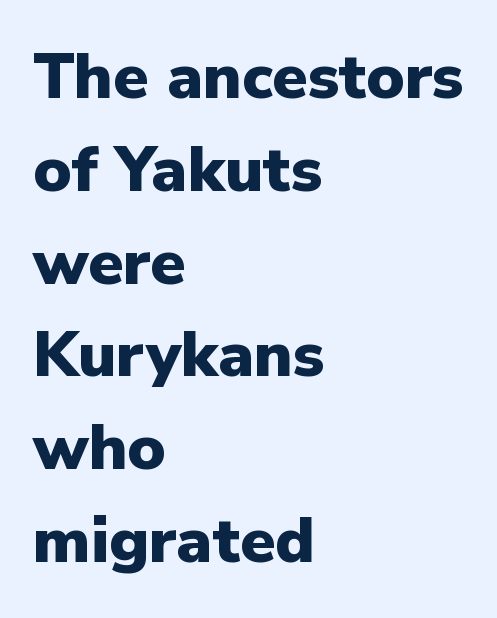
You could not count columns in this text — the font is proportionally spaced. Honestly, there is no underline to notice here at all. The sample has been set heavy, in full bold. The rendering keeps characters at their native spacing. Horizontally, the lines are justified to the leading edge only. Unlike a traditional serif, this face leaves its strokes unadorned.
